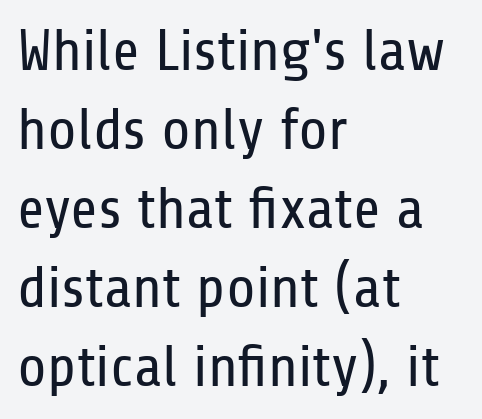
Beneath every word, the page is bare. The setting favours the left margin, as ordinary paragraphs usually do. Nope, no serifs anywhere on these letters. These glyphs show unthickened strokes, regular width or finer. In terms of posture, this sample is upright. A typesetter would call this zero additional tracking.
